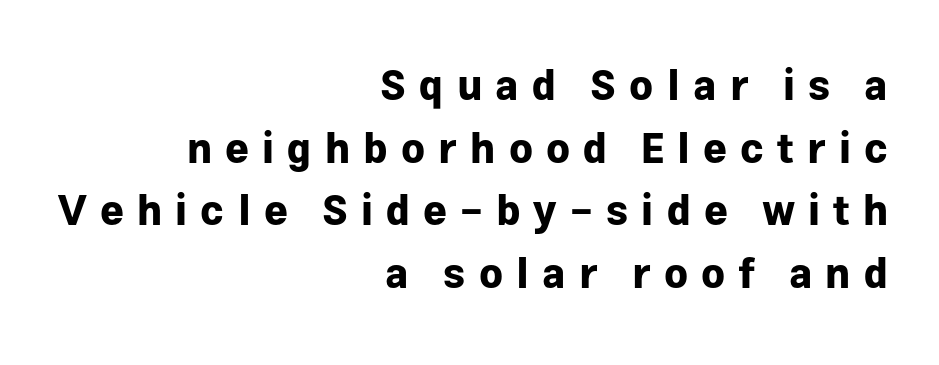
The image shows 41 px bold sans-serif type, upright; set right-aligned, normal line spacing (1.53x), unusually wide letter spacing (+0.32 em), not underlined; low stroke contrast and a medium x-height.
